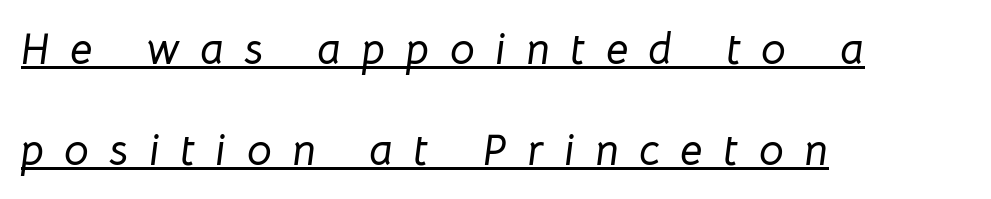
{"italic": "yes", "lean": "right", "slant_degrees": 8, "width": "normal", "stroke_contrast": "low", "x_height": "medium", "monospaced": "no", "underline": "yes", "align": "left", "line_spacing": "loose", "line_spacing_ratio": 2.29, "letter_spacing": "wide", "letter_spacing_em": 0.47, "glyph_px": 44}
